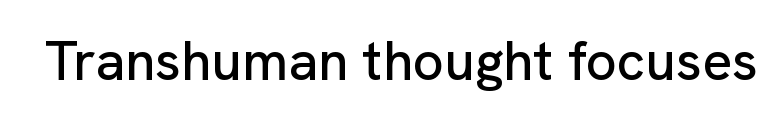
{"serif": "no", "italic": "no", "width": "normal", "stroke_contrast": "low", "x_height": "medium", "monospaced": "no", "underline": "no", "letter_spacing": "normal", "letter_spacing_em": 0.0, "glyph_px": 55}
